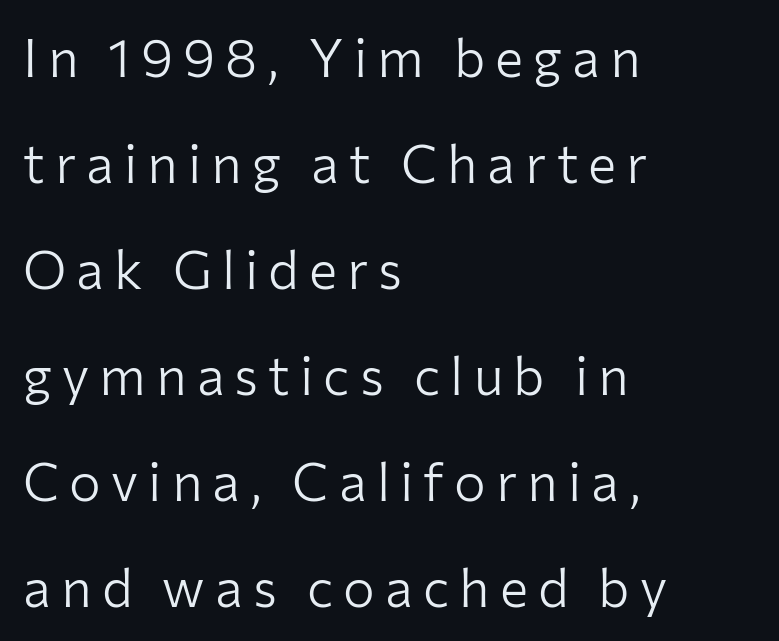
{"serif": "no", "italic": "no", "bold": "no", "weight": "light", "width": "normal", "stroke_contrast": "low", "x_height": "medium", "monospaced": "no", "underline": "no", "align": "left", "line_spacing": "loose", "line_spacing_ratio": 2.0, "glyph_px": 53}
